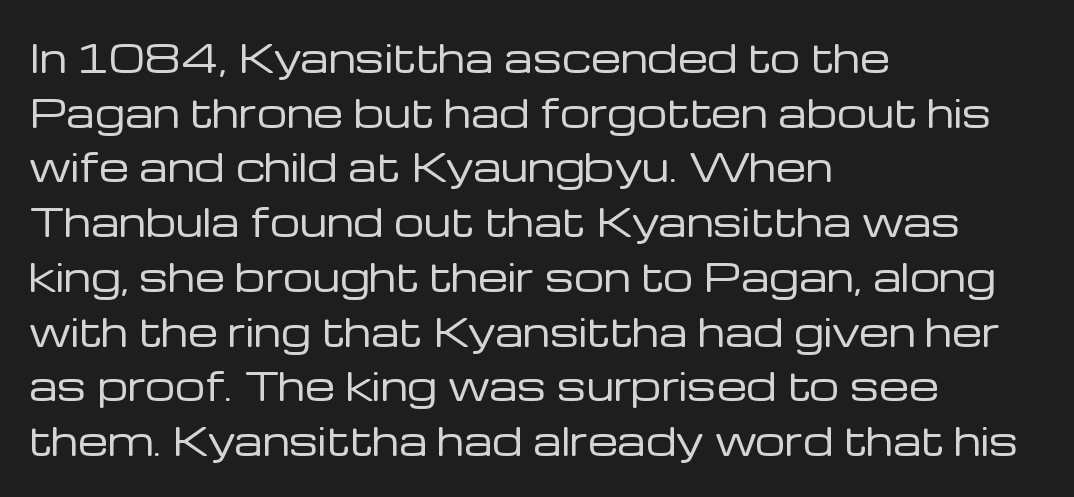
Q: Is the text bold? A: No.
Q: Is the text italic (slanted)? A: No, it is upright.
Q: Is the typeface a serif or a sans-serif typeface? A: Sans-serif.
Q: Is the text underlined? A: No.
Q: How is the paragraph aligned? A: Left-aligned.
Q: Is the spacing between letters normal or unusually wide? A: Normal.
Q: Is the spacing between lines tight, normal or loose? A: Normal.
Q: Width (condensed, normal, or wide)? A: Normal.
Q: Stroke contrast? A: Low.
Q: x-height? A: Medium.
Q: Monospaced? A: No.
